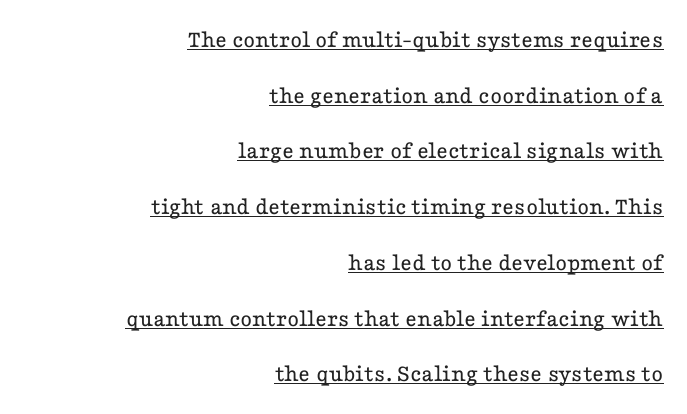
Q: Is the text bold? A: No.
Q: Is the text italic (slanted)? A: No, it is upright.
Q: Is the text underlined? A: Yes.
Q: How is the paragraph aligned? A: Right-aligned.
Q: Is the spacing between letters normal or unusually wide? A: Normal.
Q: Is the spacing between lines tight, normal or loose? A: Loose.
